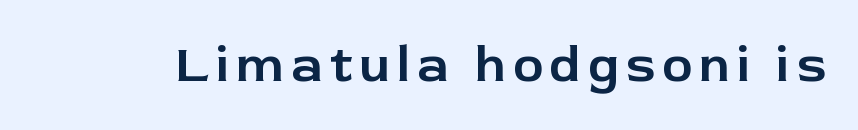
The specimen reads as upright at a glance. Words float on clear page, feet unadorned. These lines are composed in type without serifs. Is this a fixed-width face? No — the glyphs have proportional, varying widths.
